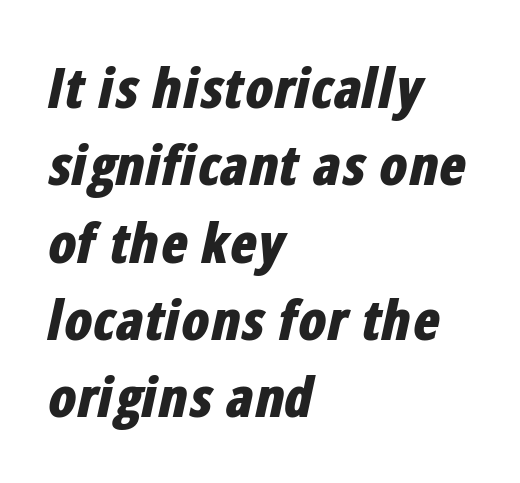
The image shows 56 px bold, condensed type, italic (leaning right); set left-aligned, normal line spacing (1.38x), normal letter spacing, not underlined; low stroke contrast and a medium x-height.
